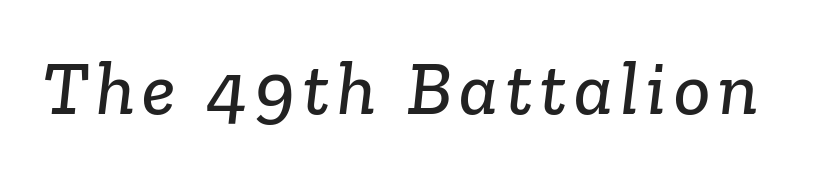
Q: Is the typeface a serif or a sans-serif typeface? A: Serif.
Q: Is the text underlined? A: No.
Q: Width (condensed, normal, or wide)? A: Normal.
Q: Stroke contrast? A: Low.
Q: x-height? A: Medium.
Q: Monospaced? A: No.
